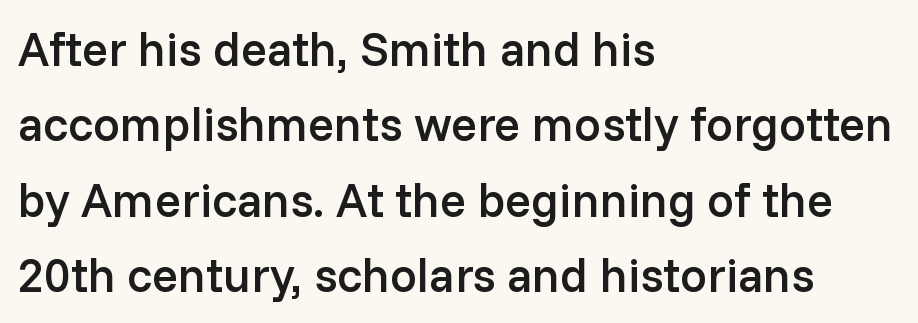
{"serif": "no", "italic": "no", "bold": "semi", "weight": "semibold", "width": "normal", "stroke_contrast": "low", "x_height": "medium", "monospaced": "no", "underline": "no", "align": "left", "line_spacing": "normal", "line_spacing_ratio": 1.57, "letter_spacing": "normal", "letter_spacing_em": 0.0, "glyph_px": 48}
